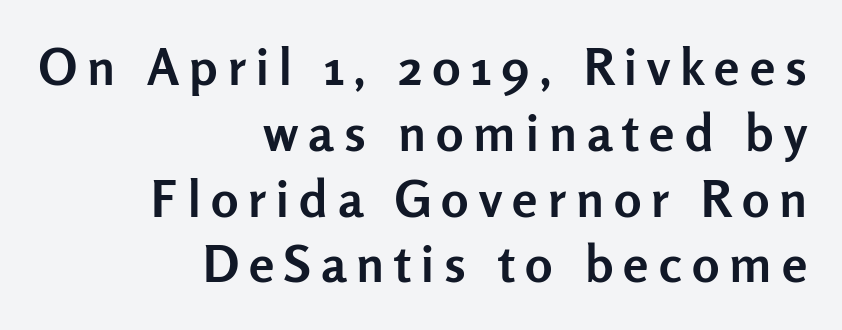
Q: Is the text bold? A: Yes.
Q: Is the text italic (slanted)? A: No, it is upright.
Q: Is the typeface a serif or a sans-serif typeface? A: Sans-serif.
Q: Is the text underlined? A: No.
Q: How is the paragraph aligned? A: Right-aligned.
Q: Is the spacing between letters normal or unusually wide? A: Unusually wide.
Q: Is the spacing between lines tight, normal or loose? A: Normal.
Q: Width (condensed, normal, or wide)? A: Normal.
Q: Stroke contrast? A: Low.
Q: x-height? A: Medium.
Q: Monospaced? A: No.
